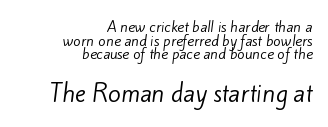
{"bold": "no", "underline": "no", "align": "right", "line_spacing": "tight", "line_spacing_ratio": 0.98, "letter_spacing": "normal", "letter_spacing_em": 0.0, "larger_block": "second", "size_ratio": 1.64, "glyph_px": 23}
